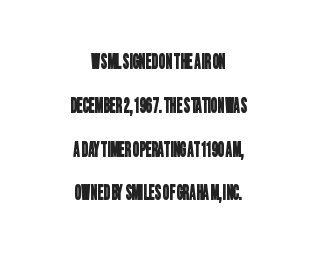
{"underline": "no", "align": "center", "line_spacing": "loose", "line_spacing_ratio": 2.19, "letter_spacing": "normal", "letter_spacing_em": 0.0, "glyph_px": 20}
